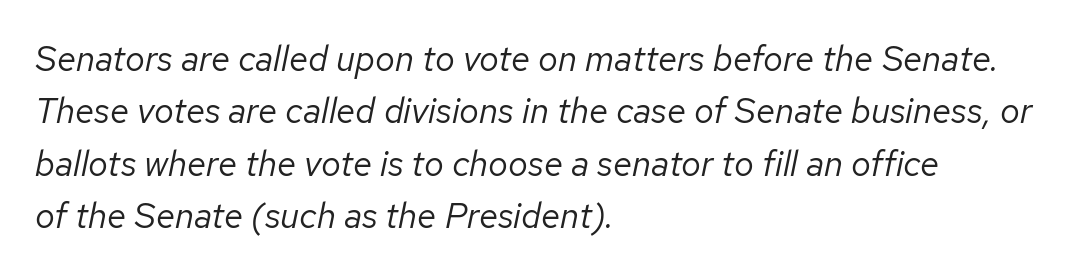
The image shows 35 px regular-weight type, italic (leaning right); set left-aligned, normal line spacing (1.5x), normal letter spacing, not underlined; low stroke contrast and a medium x-height.
